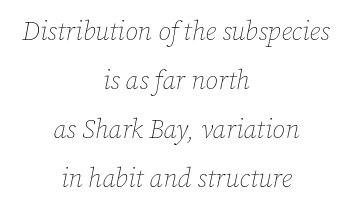
The image shows 26 px text type, italic (leaning right); set centered, line spacing 1.88x, normal letter spacing, not underlined.
